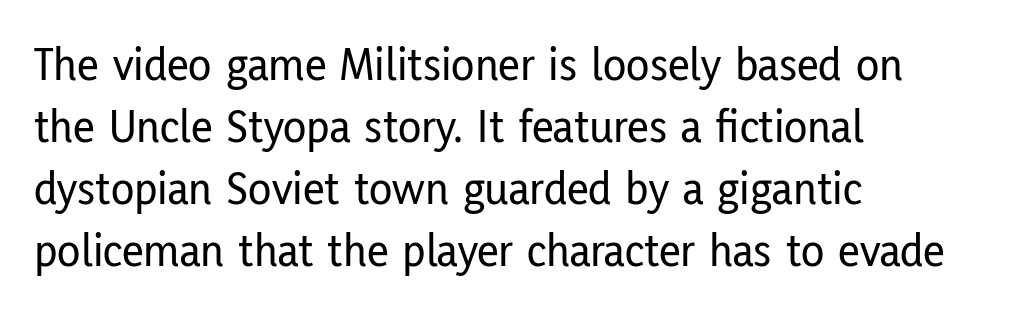
{"serif": "no", "italic": "no", "width": "condensed", "stroke_contrast": "low", "x_height": "medium", "monospaced": "no", "underline": "no", "align": "left", "line_spacing": "normal", "line_spacing_ratio": 1.29, "letter_spacing": "normal", "letter_spacing_em": 0.0, "glyph_px": 48}
